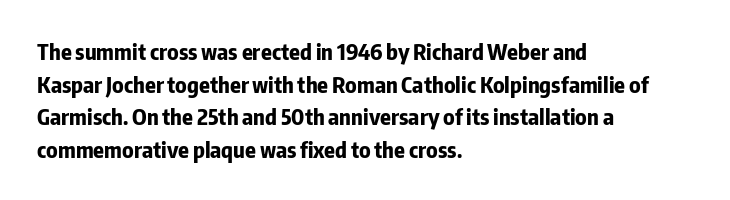
The letters stand straight up with perfectly vertical stems. Vertical spacing — default. Beneath every word, the page is bare. Typeset ragged right — the left edge is the straight one.
